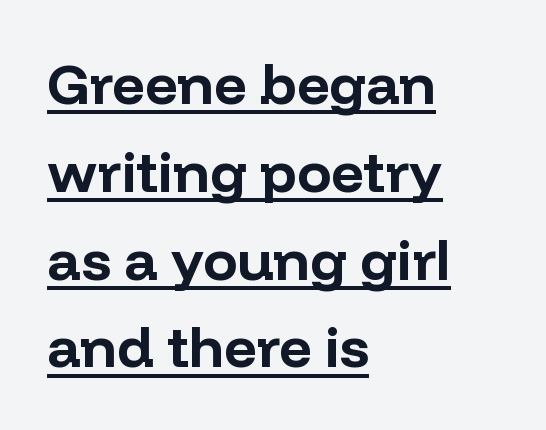
{"serif": "no", "italic": "no", "bold": "yes", "weight": "bold", "width": "normal", "stroke_contrast": "low", "x_height": "medium", "monospaced": "no", "underline": "yes", "align": "left", "line_spacing": "normal", "line_spacing_ratio": 1.54, "letter_spacing": "normal", "letter_spacing_em": 0.0, "glyph_px": 57}
